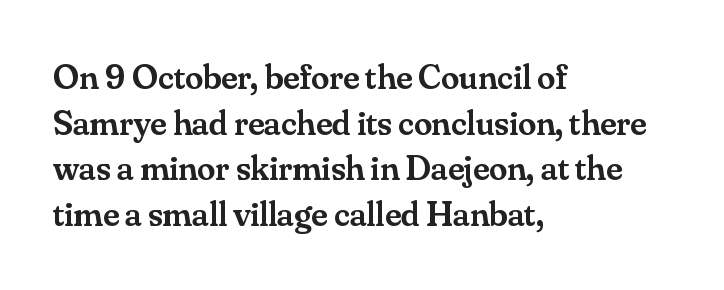
Q: Is the text bold? A: Semi-bold.
Q: Is the text italic (slanted)? A: No, it is upright.
Q: Is the typeface a serif or a sans-serif typeface? A: Serif.
Q: Is the text underlined? A: No.
Q: How is the paragraph aligned? A: Left-aligned.
Q: Is the spacing between letters normal or unusually wide? A: Normal.
Q: Is the spacing between lines tight, normal or loose? A: Normal.
Q: Width (condensed, normal, or wide)? A: Normal.
Q: Stroke contrast? A: Medium.
Q: x-height? A: Small.
Q: Monospaced? A: No.
